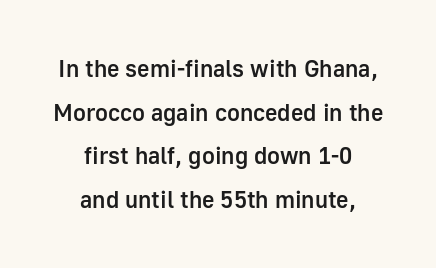
The image shows 24 px text type, upright; set centered, line spacing 1.82x, normal letter spacing, not underlined.
